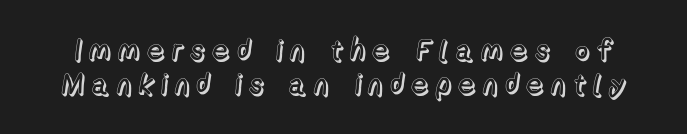
{"width": "normal", "x_height": "medium", "monospaced": "no", "underline": "no", "line_spacing_ratio": 1.16, "letter_spacing": "wide", "letter_spacing_em": 0.21, "glyph_px": 29}
